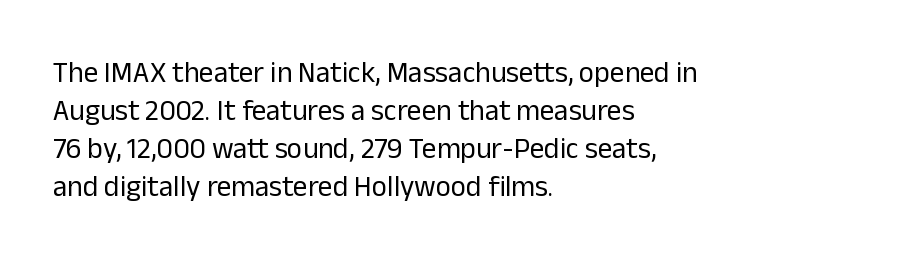
The image shows 29 px regular-weight sans-serif type, upright; set left-aligned, normal line spacing (1.31x), normal letter spacing, not underlined; low stroke contrast and a medium x-height.
